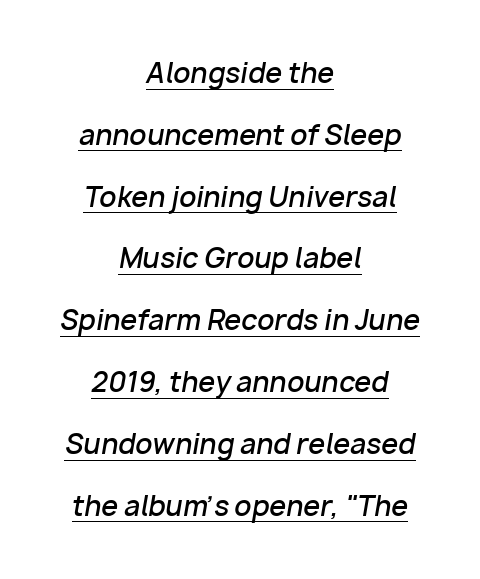
The image shows 27 px text type, italic (leaning right); set centered, loose line spacing (2.29x), normal letter spacing, underlined.
